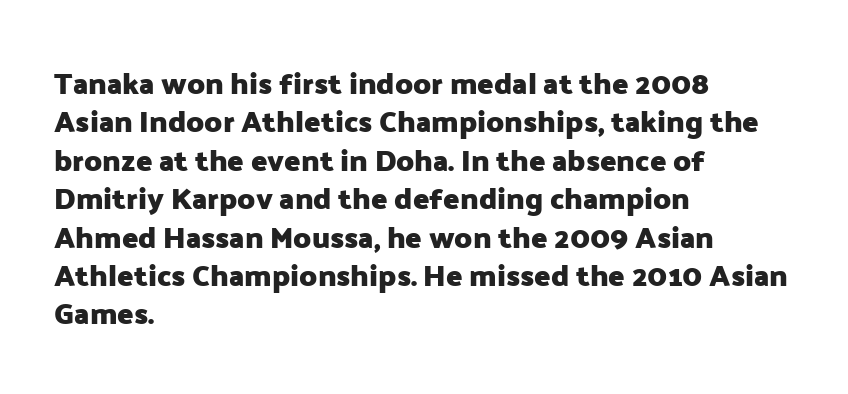
Q: Is the text bold? A: Yes.
Q: Is the text italic (slanted)? A: No, it is upright.
Q: Is the typeface a serif or a sans-serif typeface? A: Sans-serif.
Q: Is the text underlined? A: No.
Q: How is the paragraph aligned? A: Left-aligned.
Q: Is the spacing between letters normal or unusually wide? A: Normal.
Q: Is the spacing between lines tight, normal or loose? A: Normal.
Q: Width (condensed, normal, or wide)? A: Normal.
Q: Stroke contrast? A: Low.
Q: x-height? A: Medium.
Q: Monospaced? A: No.
